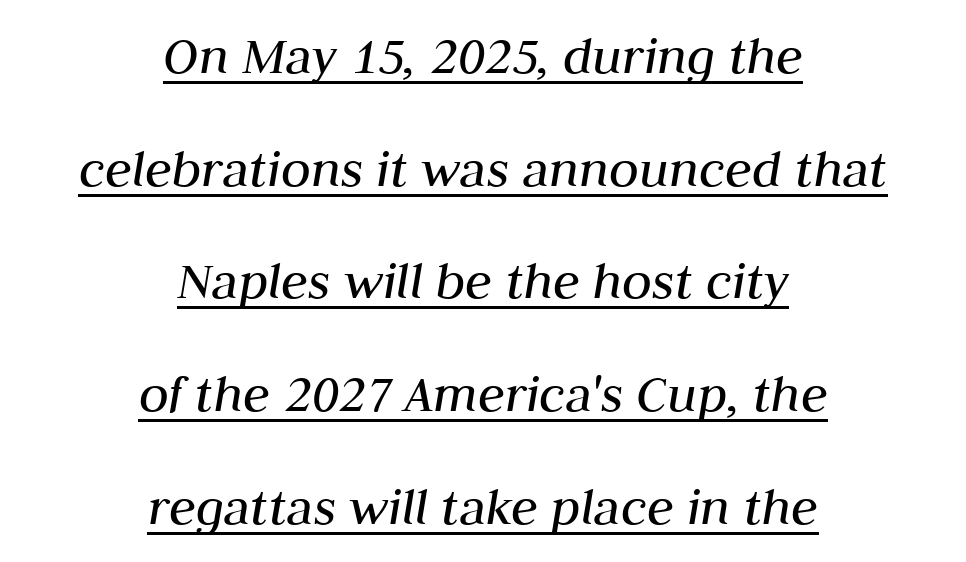
Q: Is the text bold? A: No.
Q: Is the text italic (slanted)? A: Yes, it leans right by about 10 degrees.
Q: Is the text underlined? A: Yes.
Q: How is the paragraph aligned? A: Centered.
Q: Is the spacing between letters normal or unusually wide? A: Normal.
Q: Is the spacing between lines tight, normal or loose? A: Loose.
Q: Width (condensed, normal, or wide)? A: Normal.
Q: Stroke contrast? A: Medium.
Q: x-height? A: Medium.
Q: Monospaced? A: No.
